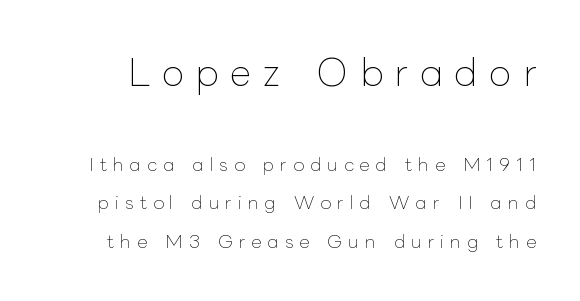
The image shows 36 px thin type, upright; set loose line spacing (2.14x), unusually wide letter spacing (+0.33 em), not underlined; the first (top) block is 2.0x larger; low stroke contrast and a medium x-height.
